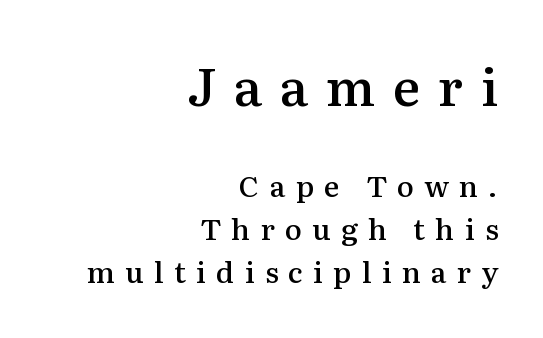
The passage shown has open, widely tracked lettering throughout. Caption: multi-line text, flush right, ragged left. Descender tails drop into unmarked territory. The strokes are fattened partway — semibold, not bold. Honestly, the row spacing looks completely unremarkable. You could not count columns in this text — the font is proportionally spaced.
